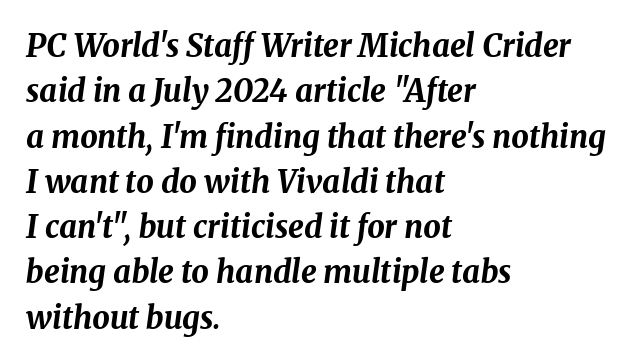
The image shows 31 px bold type, italic (leaning right); set left-aligned, normal line spacing (1.46x), normal letter spacing, not underlined; medium stroke contrast and a medium x-height.
